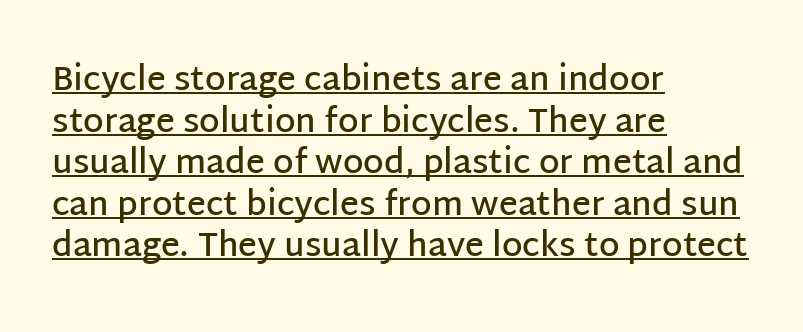
{"serif": "no", "italic": "no", "bold": "semi", "weight": "semibold", "width": "normal", "stroke_contrast": "low", "x_height": "large", "monospaced": "no", "underline": "yes", "align": "left", "line_spacing": "normal", "line_spacing_ratio": 1.26, "letter_spacing": "normal", "letter_spacing_em": 0.0, "glyph_px": 33}
